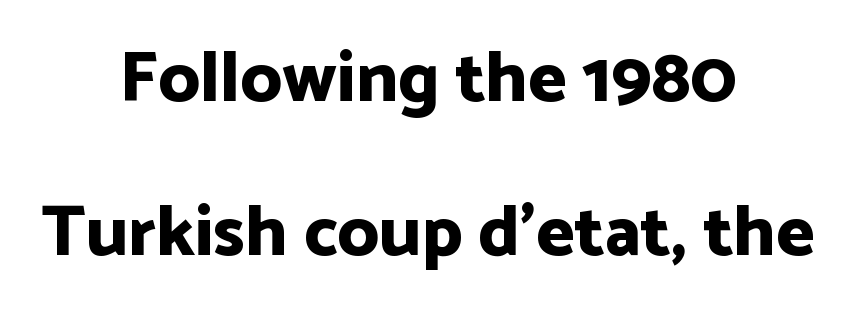
{"serif": "no", "italic": "no", "bold": "yes", "weight": "bold", "width": "normal", "stroke_contrast": "low", "x_height": "medium", "monospaced": "no", "underline": "no", "align": "center", "line_spacing": "loose", "line_spacing_ratio": 2.14, "letter_spacing": "normal", "letter_spacing_em": 0.0, "glyph_px": 72}
